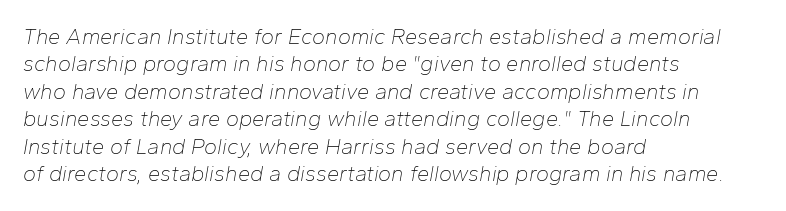
Q: Is the text bold? A: No.
Q: Is the text italic (slanted)? A: Yes, it leans right by about 10 degrees.
Q: Is the text underlined? A: No.
Q: How is the paragraph aligned? A: Left-aligned.
Q: Is the spacing between letters normal or unusually wide? A: Normal.
Q: Is the spacing between lines tight, normal or loose? A: Normal.
